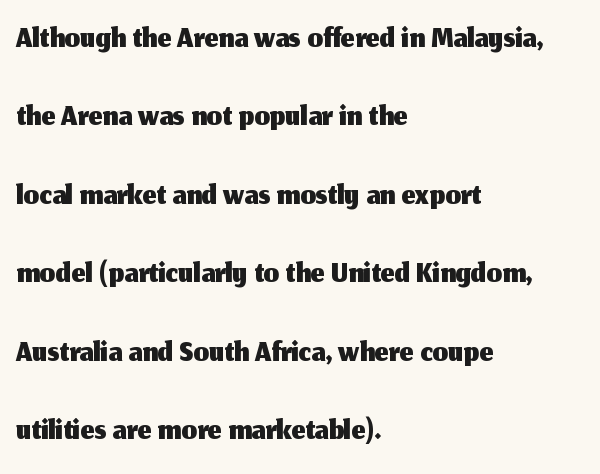
The image shows 49 px sans-serif type, upright; set left-aligned, normal line spacing (1.6x), normal letter spacing, not underlined; medium stroke contrast and a medium x-height.
